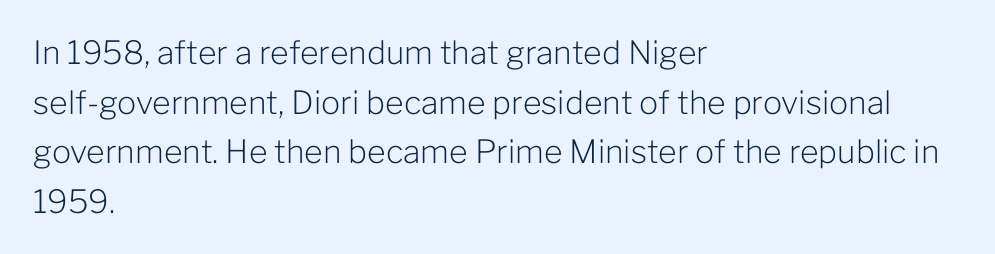
Q: Is the text bold? A: No.
Q: Is the text italic (slanted)? A: No, it is upright.
Q: Is the typeface a serif or a sans-serif typeface? A: Sans-serif.
Q: Is the text underlined? A: No.
Q: How is the paragraph aligned? A: Left-aligned.
Q: Is the spacing between letters normal or unusually wide? A: Normal.
Q: Is the spacing between lines tight, normal or loose? A: Normal.
Q: Width (condensed, normal, or wide)? A: Normal.
Q: Stroke contrast? A: Low.
Q: x-height? A: Medium.
Q: Monospaced? A: No.
